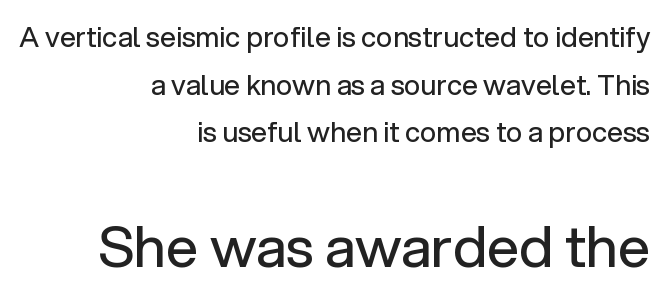
Q: Is the text bold? A: No.
Q: Is the text italic (slanted)? A: No, it is upright.
Q: Is the typeface a serif or a sans-serif typeface? A: Sans-serif.
Q: Is the text underlined? A: No.
Q: How is the paragraph aligned? A: Right-aligned.
Q: Is the spacing between letters normal or unusually wide? A: Normal.
Q: Is the spacing between lines tight, normal or loose? A: Normal.
Q: Which block of text is set in a larger size, the first (top) or the second (bottom)? A: The second (bottom) one.
Q: Width (condensed, normal, or wide)? A: Normal.
Q: Stroke contrast? A: Low.
Q: x-height? A: Medium.
Q: Monospaced? A: No.
